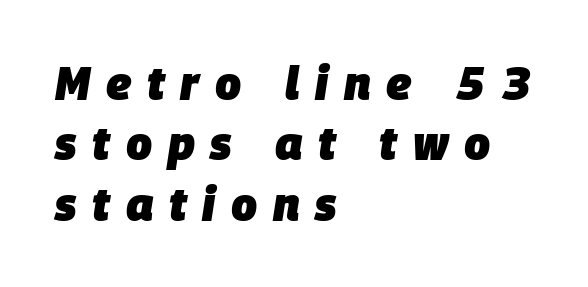
The image shows 46 px heavy type, italic (leaning right); set left-aligned, normal line spacing (1.31x), unusually wide letter spacing (+0.34 em), not underlined; low stroke contrast and a large x-height.
